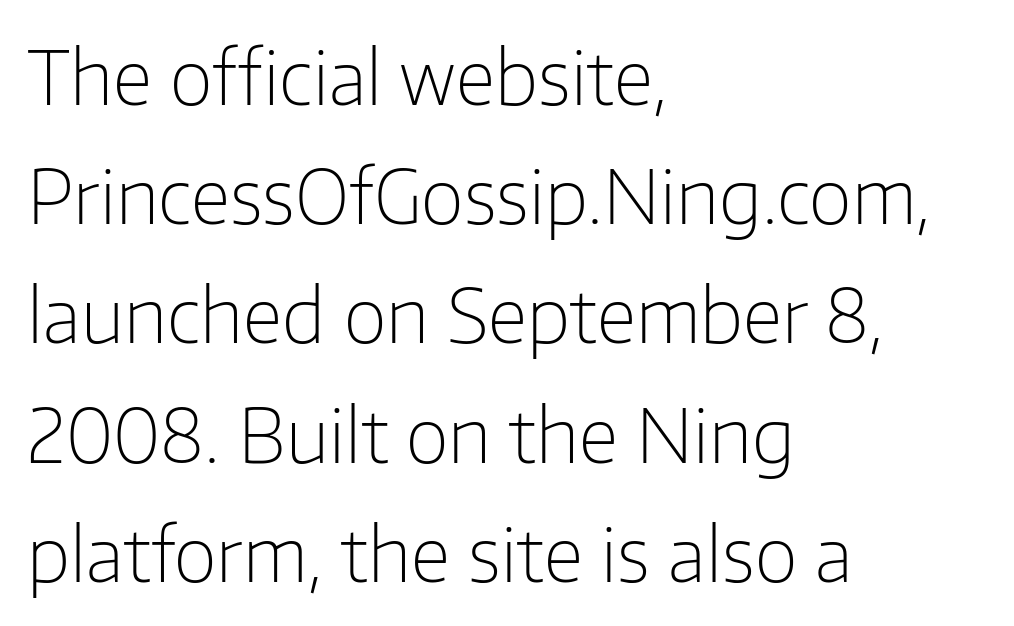
The image shows 75 px light sans-serif type, upright; set left-aligned, normal line spacing (1.59x), normal letter spacing, not underlined; low stroke contrast and a medium x-height.
